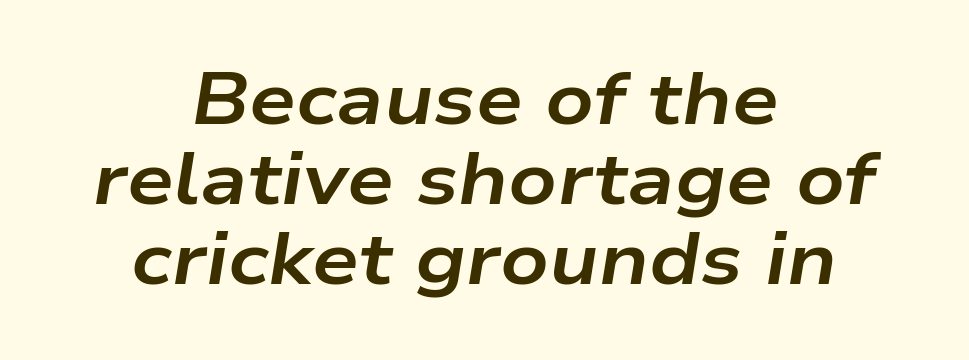
The image shows 74 px bold, wide type, italic (leaning right); set centered, tight line spacing (1.08x), normal letter spacing, not underlined; low stroke contrast and a medium x-height.
